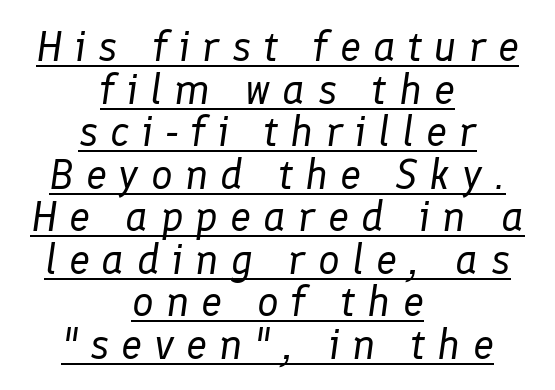
{"italic": "yes", "lean": "right", "slant_degrees": 8, "bold": "no", "weight": "regular", "width": "normal", "stroke_contrast": "low", "x_height": "medium", "monospaced": "no", "underline": "yes", "align": "center", "line_spacing": "tight", "line_spacing_ratio": 0.99, "letter_spacing": "wide", "letter_spacing_em": 0.28, "glyph_px": 43}
